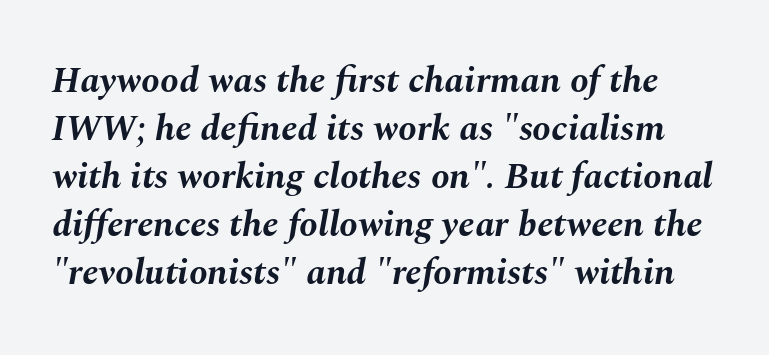
{"italic": "yes", "lean": "right", "slant_degrees": 10, "bold": "yes", "weight": "bold", "width": "normal", "stroke_contrast": "medium", "x_height": "medium", "monospaced": "no", "underline": "no", "line_spacing": "normal", "line_spacing_ratio": 1.3, "letter_spacing": "normal", "letter_spacing_em": 0.0, "glyph_px": 37}
